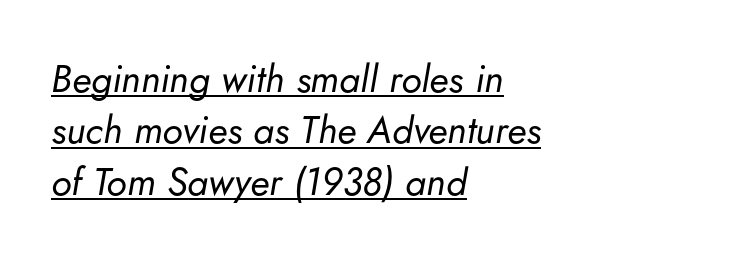
The image shows 38 px regular-weight type, italic (leaning right); set left-aligned, normal line spacing (1.35x), normal letter spacing, underlined; low stroke contrast and a small x-height.
